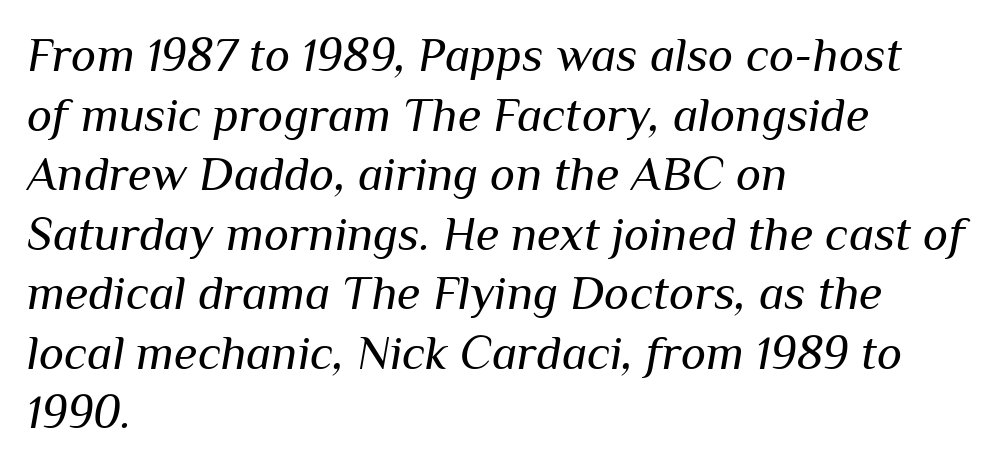
{"italic": "yes", "lean": "right", "slant_degrees": 10, "bold": "no", "weight": "regular", "width": "normal", "stroke_contrast": "medium", "x_height": "medium", "monospaced": "no", "underline": "no", "align": "left", "line_spacing_ratio": 1.24, "letter_spacing": "normal", "letter_spacing_em": 0.0, "glyph_px": 48}
